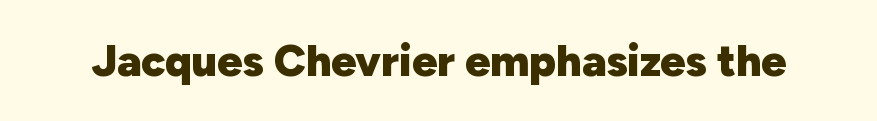
The image shows 44 px heavy sans-serif type, upright; set normal letter spacing, not underlined; low stroke contrast and a medium x-height.
